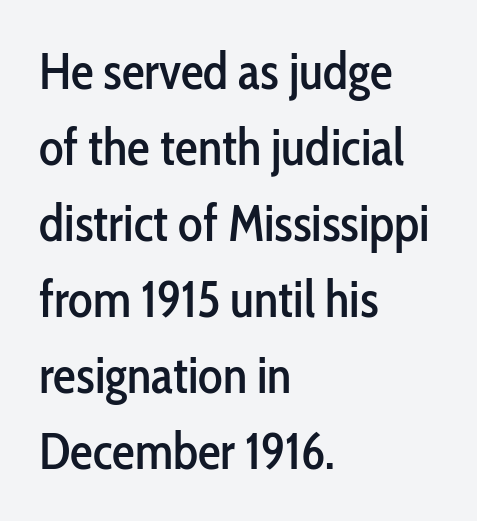
These lines keep a tight, regular rhythm from letter to letter. Are there feet on the stems? There aren't — it's a sans. Type without underlining. Every character sits straight up, as roman type does.
